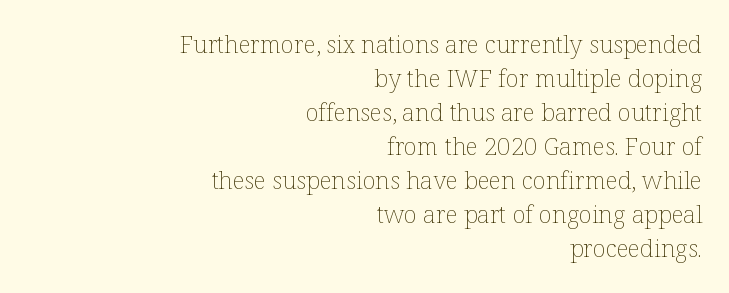
{"italic": "no", "bold": "no", "underline": "no", "align": "right", "line_spacing": "normal", "line_spacing_ratio": 1.42, "letter_spacing": "normal", "letter_spacing_em": 0.0, "glyph_px": 24}
